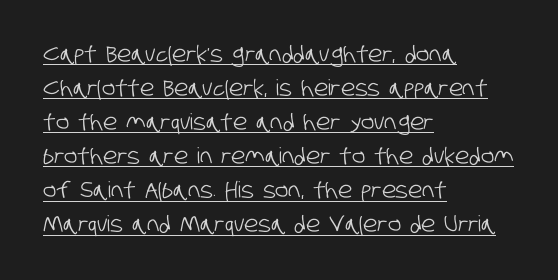
Q: Is the text underlined? A: Yes.
Q: How is the paragraph aligned? A: Left-aligned.
Q: Is the spacing between letters normal or unusually wide? A: Normal.
Q: Is the spacing between lines tight, normal or loose? A: Normal.
